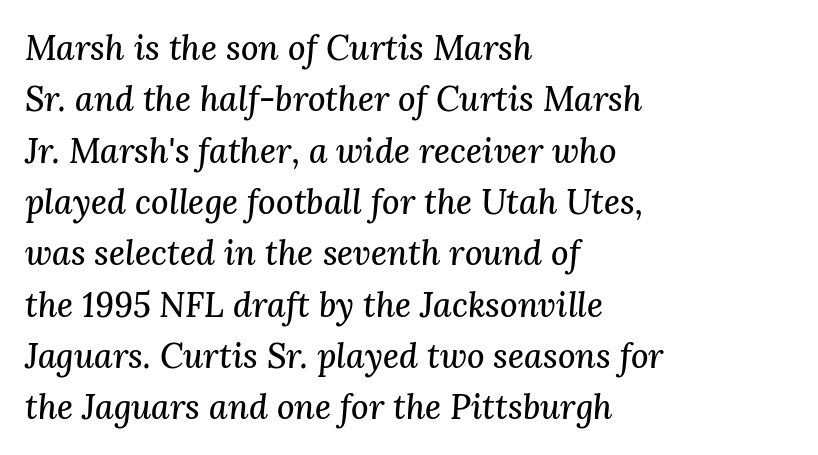
Q: Is the text italic (slanted)? A: Yes, it leans right by about 3 degrees.
Q: Is the typeface a serif or a sans-serif typeface? A: Serif.
Q: Is the text underlined? A: No.
Q: How is the paragraph aligned? A: Left-aligned.
Q: Is the spacing between letters normal or unusually wide? A: Normal.
Q: Is the spacing between lines tight, normal or loose? A: Normal.
Q: Width (condensed, normal, or wide)? A: Normal.
Q: Stroke contrast? A: Medium.
Q: x-height? A: Medium.
Q: Monospaced? A: No.
